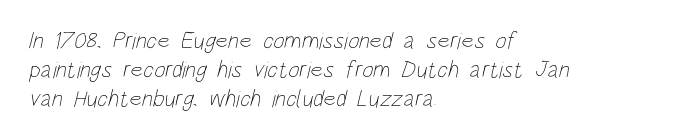
Q: Is the text bold? A: No.
Q: Is the text underlined? A: No.
Q: How is the paragraph aligned? A: Left-aligned.
Q: Is the spacing between letters normal or unusually wide? A: Normal.
